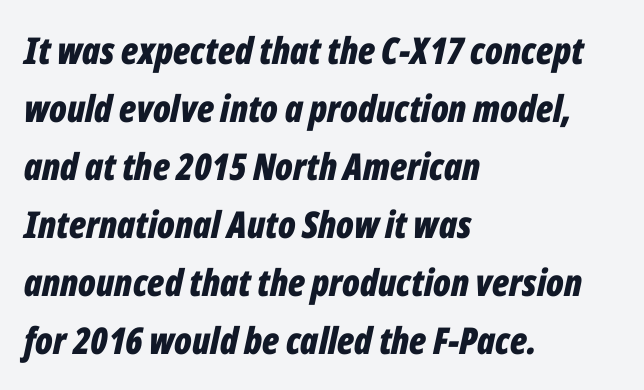
{"italic": "yes", "lean": "right", "slant_degrees": 12, "bold": "yes", "weight": "bold", "width": "condensed", "stroke_contrast": "low", "x_height": "medium", "monospaced": "no", "underline": "no", "align": "left", "line_spacing": "normal", "line_spacing_ratio": 1.57, "letter_spacing": "normal", "letter_spacing_em": 0.0, "glyph_px": 37}
